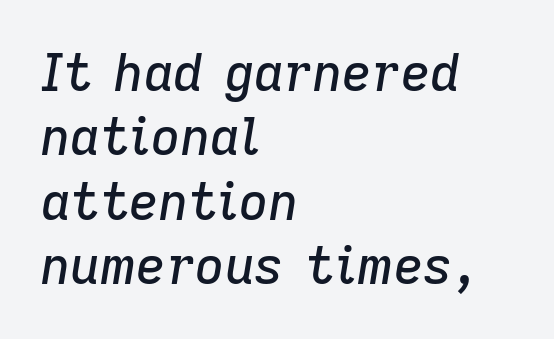
Inter-character spacing is left at the font's built-in metrics. This sample has the flowing, uneven cadence of proportional lettering. Layout note: lines flush left. The zone under the glyphs is completely vacant.
